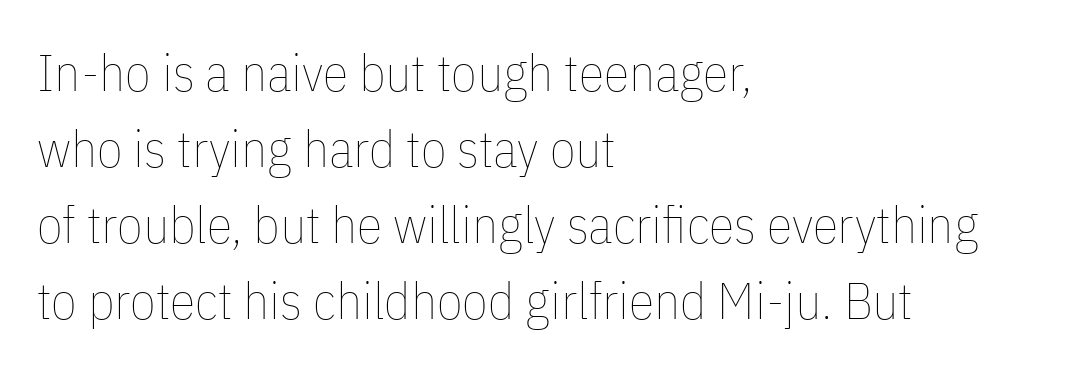
Q: Is the text bold? A: No.
Q: Is the text italic (slanted)? A: No, it is upright.
Q: Is the text underlined? A: No.
Q: How is the paragraph aligned? A: Left-aligned.
Q: Is the spacing between letters normal or unusually wide? A: Normal.
Q: Is the spacing between lines tight, normal or loose? A: Normal.
Q: Width (condensed, normal, or wide)? A: Condensed.
Q: Stroke contrast? A: Low.
Q: x-height? A: Medium.
Q: Monospaced? A: No.
